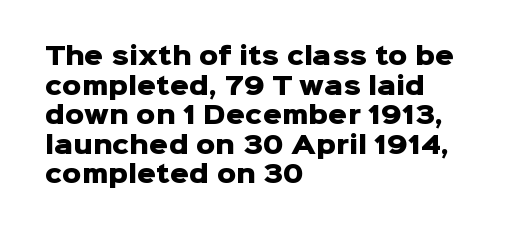
Q: Is the text bold? A: Yes.
Q: Is the text italic (slanted)? A: No, it is upright.
Q: Is the text underlined? A: No.
Q: How is the paragraph aligned? A: Left-aligned.
Q: Is the spacing between letters normal or unusually wide? A: Normal.
